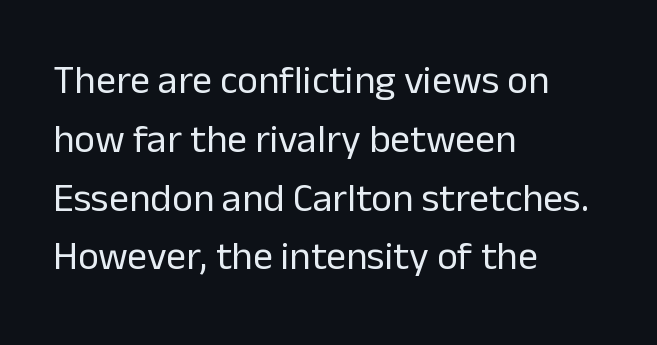
Q: Is the text bold? A: No.
Q: Is the text italic (slanted)? A: No, it is upright.
Q: Is the typeface a serif or a sans-serif typeface? A: Sans-serif.
Q: Is the text underlined? A: No.
Q: How is the paragraph aligned? A: Left-aligned.
Q: Is the spacing between letters normal or unusually wide? A: Normal.
Q: Is the spacing between lines tight, normal or loose? A: Normal.
Q: Width (condensed, normal, or wide)? A: Normal.
Q: Stroke contrast? A: Low.
Q: x-height? A: Medium.
Q: Monospaced? A: No.
